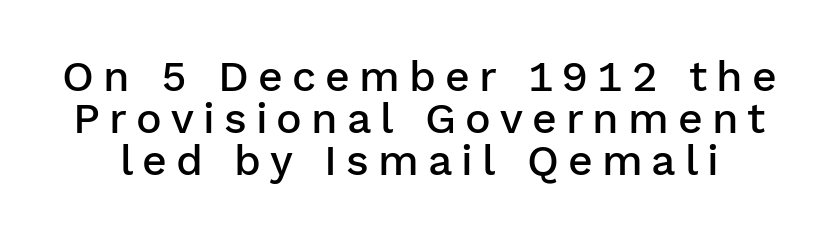
Q: Is the text bold? A: Semi-bold.
Q: Is the text italic (slanted)? A: No, it is upright.
Q: Is the typeface a serif or a sans-serif typeface? A: Sans-serif.
Q: Is the text underlined? A: No.
Q: Is the spacing between letters normal or unusually wide? A: Unusually wide.
Q: Is the spacing between lines tight, normal or loose? A: Tight.
Q: Width (condensed, normal, or wide)? A: Normal.
Q: Stroke contrast? A: Low.
Q: x-height? A: Medium.
Q: Monospaced? A: No.
